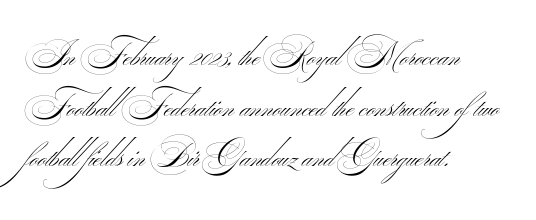
Q: Is the text bold? A: No.
Q: Is the typeface a serif or a sans-serif typeface? A: Sans-serif.
Q: Is the text underlined? A: No.
Q: How is the paragraph aligned? A: Left-aligned.
Q: Is the spacing between letters normal or unusually wide? A: Normal.
Q: Is the spacing between lines tight, normal or loose? A: Normal.
Q: Width (condensed, normal, or wide)? A: Wide.
Q: Stroke contrast? A: Medium.
Q: Monospaced? A: No.
